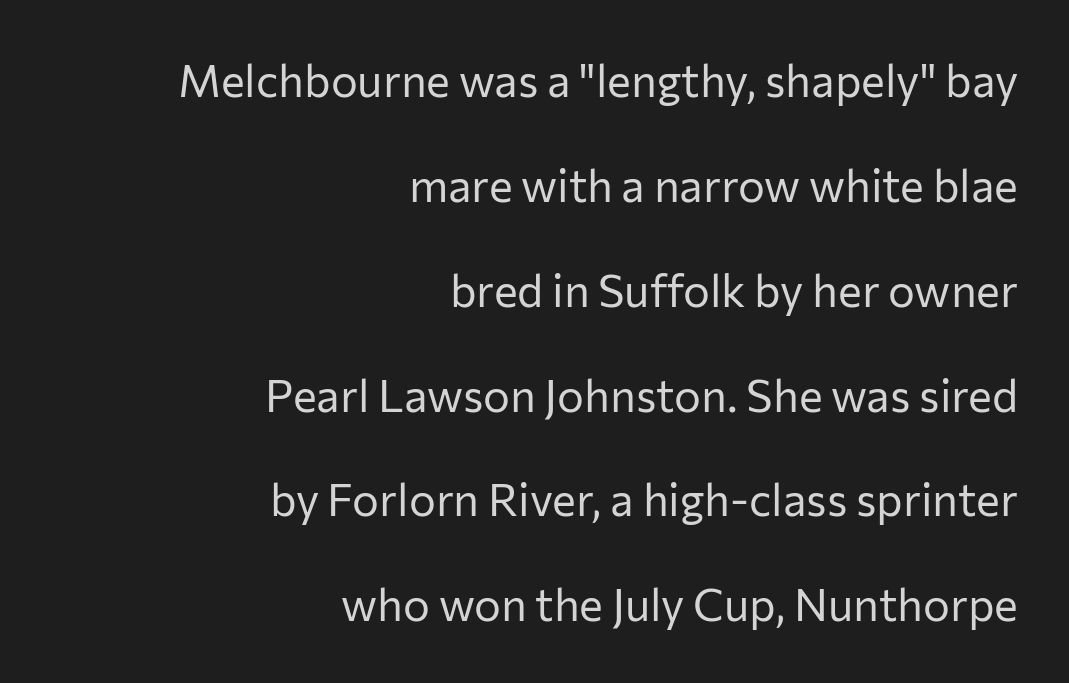
The image shows 45 px regular-weight sans-serif type, upright; set right-aligned, loose line spacing (2.33x), normal letter spacing, not underlined; low stroke contrast and a medium x-height.
